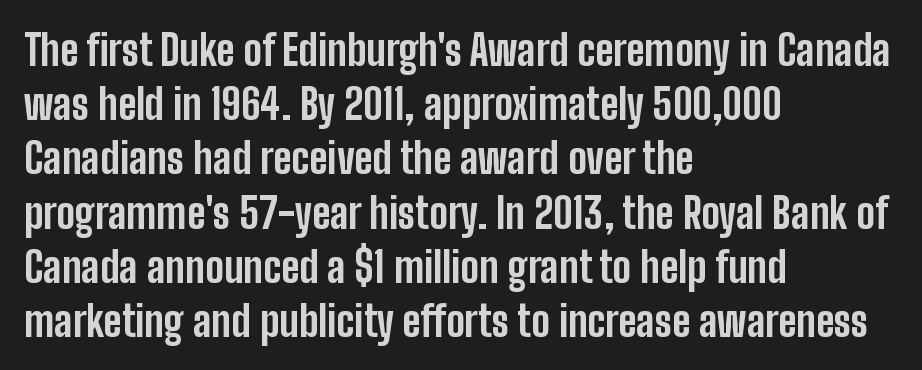
Note the varied advance widths — an 'i' is clearly narrower than an 'm'. The lines sit at an ordinary, default distance from one another. Heavy, bold letterforms. This is the regular roman posture of the typeface.
